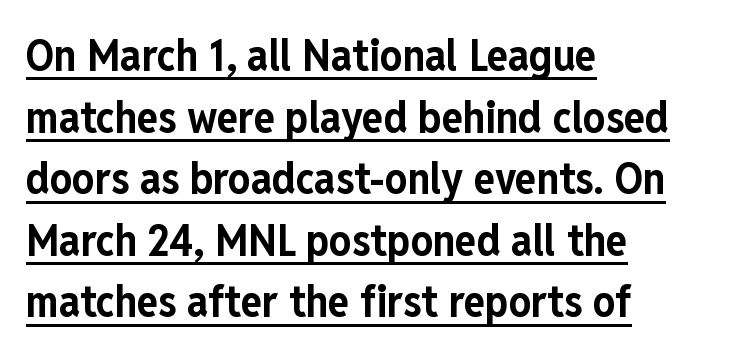
{"serif": "no", "italic": "no", "bold": "yes", "weight": "bold", "width": "condensed", "stroke_contrast": "low", "x_height": "medium", "monospaced": "no", "underline": "yes", "align": "left", "line_spacing": "normal", "line_spacing_ratio": 1.4, "letter_spacing": "normal", "letter_spacing_em": 0.0, "glyph_px": 44}
